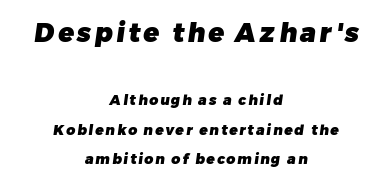
{"bold": "yes", "underline": "no", "align": "center", "line_spacing": "loose", "line_spacing_ratio": 2.1, "larger_block": "first", "size_ratio": 1.86, "glyph_px": 26}
